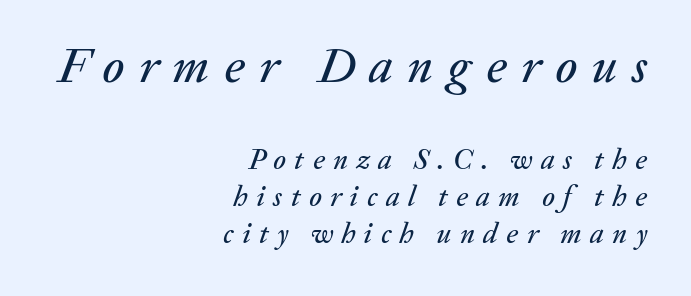
{"italic": "yes", "lean": "right", "slant_degrees": 20, "width": "normal", "stroke_contrast": "medium", "x_height": "medium", "monospaced": "no", "underline": "no", "align": "right", "line_spacing": "normal", "line_spacing_ratio": 1.27, "letter_spacing": "wide", "letter_spacing_em": 0.29, "larger_block": "first", "size_ratio": 1.72, "glyph_px": 50}
